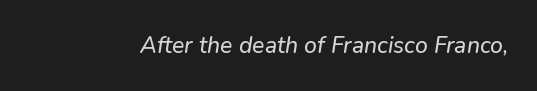
Q: Is the text italic (slanted)? A: Yes, it leans right by about 9 degrees.
Q: Is the text underlined? A: No.
Q: Is the spacing between letters normal or unusually wide? A: Normal.
